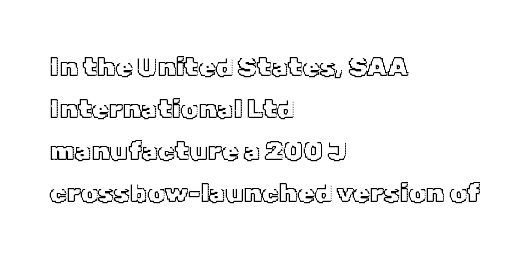
Q: Is the text italic (slanted)? A: No, it is upright.
Q: Is the text underlined? A: No.
Q: How is the paragraph aligned? A: Left-aligned.
Q: Is the spacing between letters normal or unusually wide? A: Normal.
Q: Is the spacing between lines tight, normal or loose? A: Normal.
